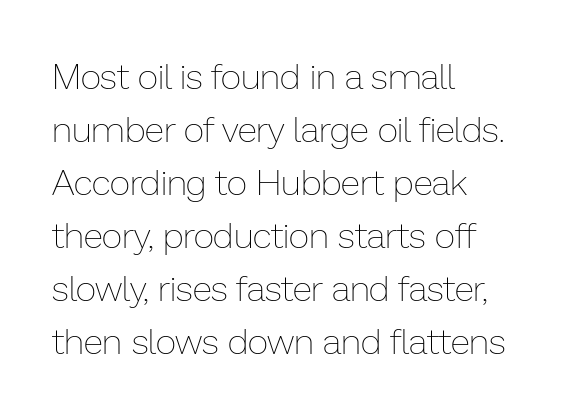
The image shows 36 px thin type, upright; set left-aligned, normal line spacing (1.47x), normal letter spacing, not underlined; low stroke contrast and a medium x-height.
